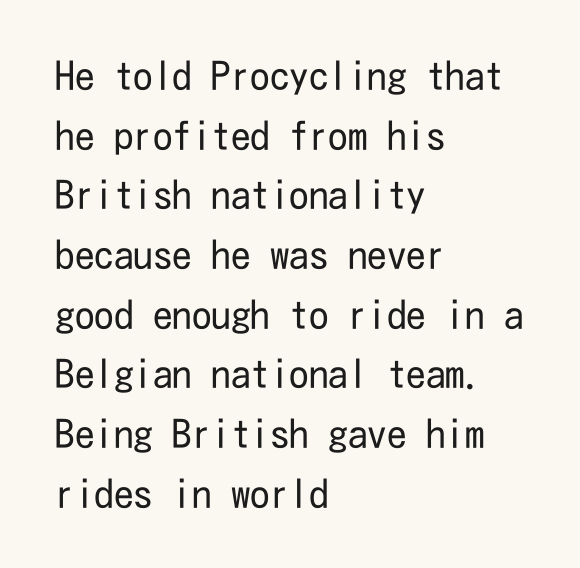
Q: Is the text bold? A: No.
Q: Is the text italic (slanted)? A: No, it is upright.
Q: Is the typeface a serif or a sans-serif typeface? A: Sans-serif.
Q: Is the text underlined? A: No.
Q: How is the paragraph aligned? A: Left-aligned.
Q: Is the spacing between letters normal or unusually wide? A: Normal.
Q: Is the spacing between lines tight, normal or loose? A: Normal.
Q: Width (condensed, normal, or wide)? A: Condensed.
Q: Stroke contrast? A: Low.
Q: x-height? A: Medium.
